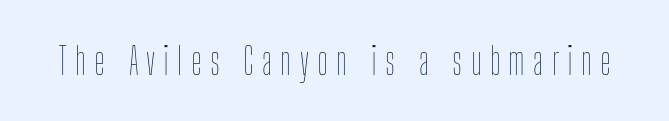
The image shows 37 px thin, condensed type, upright; set unusually wide letter spacing (+0.22 em), not underlined; low stroke contrast and a medium x-height.
